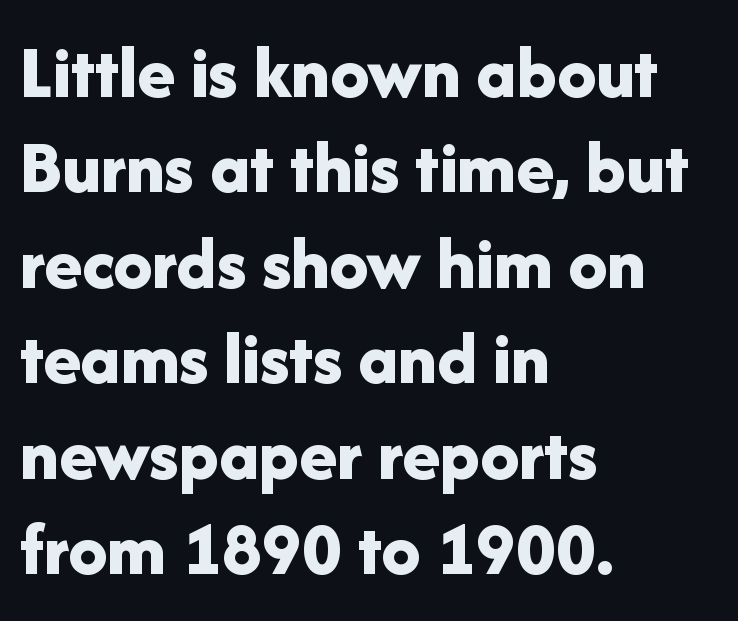
{"serif": "no", "italic": "no", "bold": "yes", "weight": "bold", "width": "normal", "stroke_contrast": "low", "x_height": "medium", "monospaced": "no", "underline": "no", "align": "left", "line_spacing_ratio": 1.24, "letter_spacing": "normal", "letter_spacing_em": 0.0, "glyph_px": 77}
